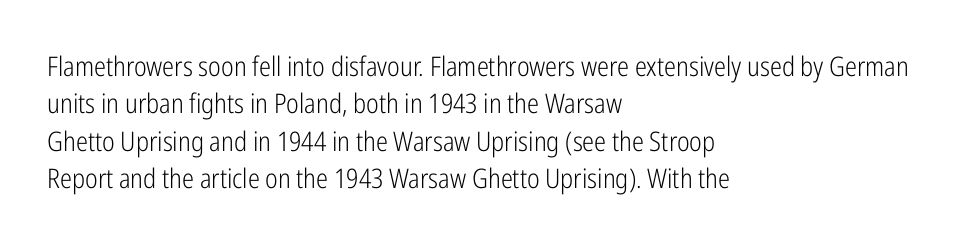
The image shows 27 px text type, upright; set left-aligned, normal line spacing (1.38x), normal letter spacing, not underlined.
